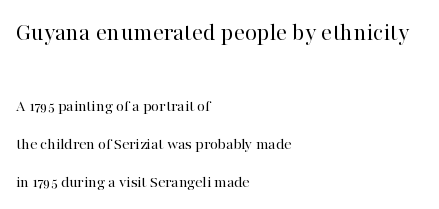
The image shows 26 px text type, upright; set left-aligned, loose line spacing (2.23x), normal letter spacing, not underlined; the first (top) block is 1.53x larger.
